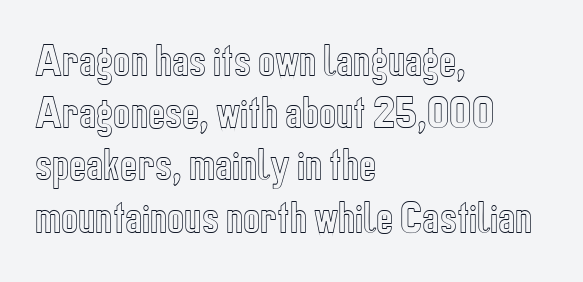
This sample has the flowing, uneven cadence of proportional lettering. What stands out about the letter spacing? Nothing — it is the standard amount. Unmarked baselines from the first word to the last. Notice how descenders clear the ascenders below comfortably — that's standard leading. These lines are set flush left with a ragged right edge.
